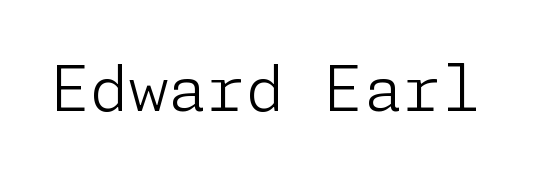
Decoration check: the copy has no underline. You can tell from the bare stems that sans-serif type was used. Stem width sits at or under what a default text font uses. The typography opts for an upright posture over an oblique one. Each word holds together tightly as a unit, with standard inter-letter gaps.
